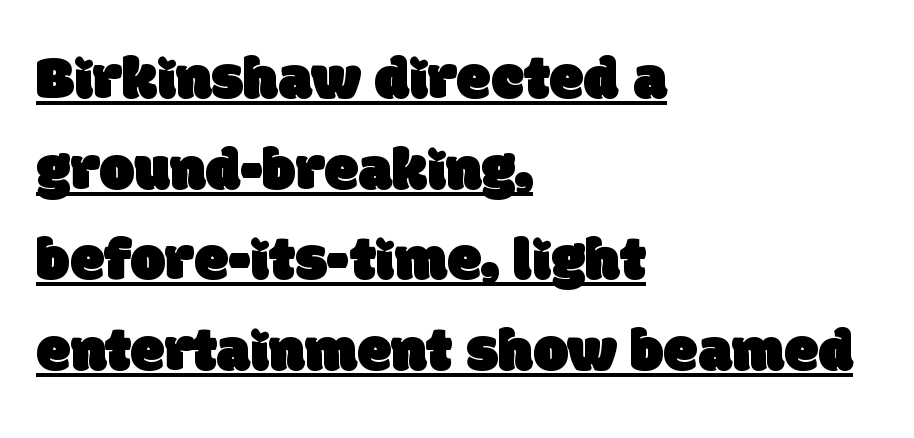
The image shows 62 px sans-serif type; set left-aligned, normal line spacing (1.46x), normal letter spacing, underlined; low stroke contrast and a large x-height.
